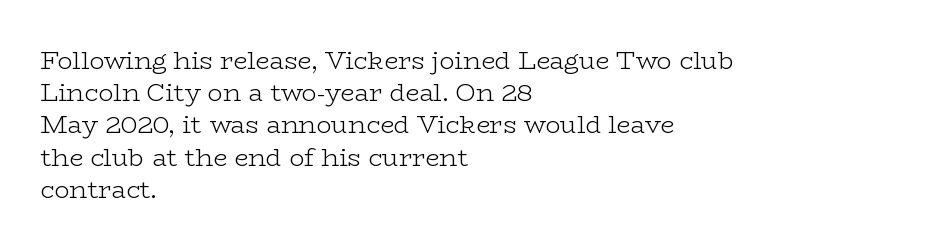
{"italic": "no", "bold": "no", "underline": "no", "align": "left", "line_spacing": "normal", "line_spacing_ratio": 1.29, "letter_spacing": "normal", "letter_spacing_em": 0.0, "glyph_px": 25}
